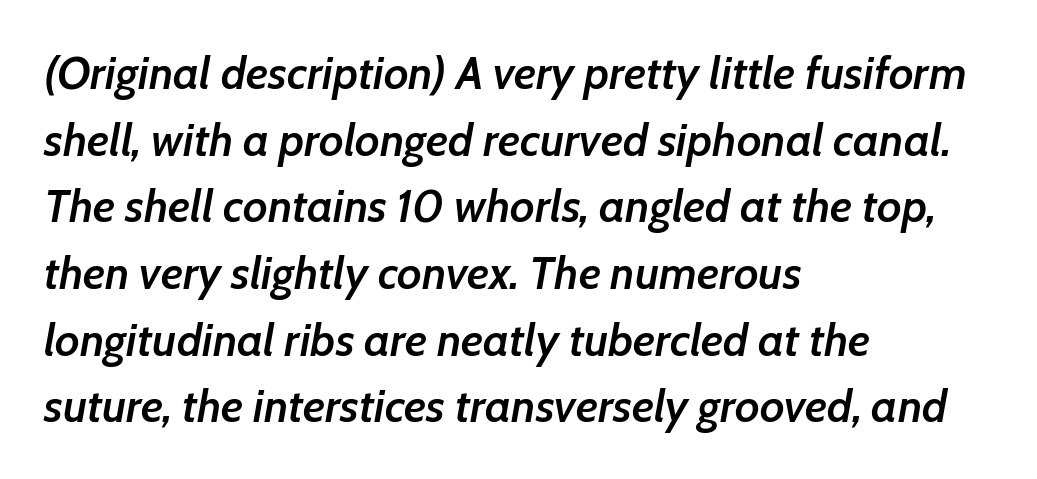
Rendered with sloped, italic letterforms. The lines in this sample share a left origin and differ only in where they stop. Slightly chunky letters — semibold, I'd say, not full bold. You could call the tracking neutral — neither tight nor loose.
